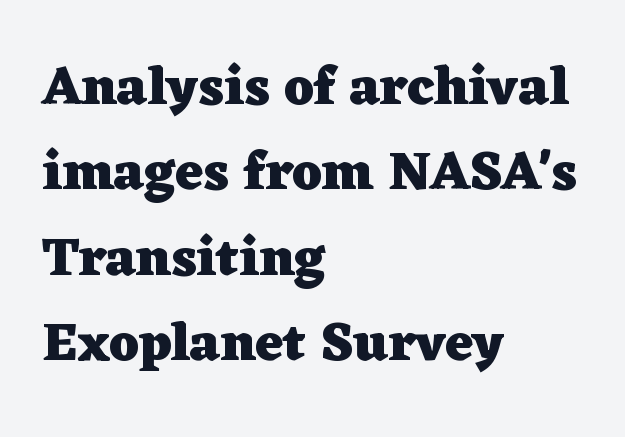
{"serif": "yes", "italic": "no", "bold": "yes", "weight": "heavy", "width": "wide", "stroke_contrast": "low", "x_height": "medium", "monospaced": "no", "underline": "no", "align": "left", "line_spacing": "normal", "line_spacing_ratio": 1.58, "letter_spacing": "normal", "letter_spacing_em": 0.0, "glyph_px": 54}
